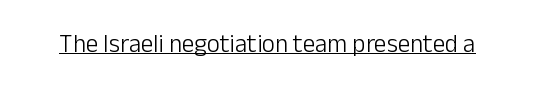
The image shows 25 px text type, upright; set normal letter spacing, underlined.
